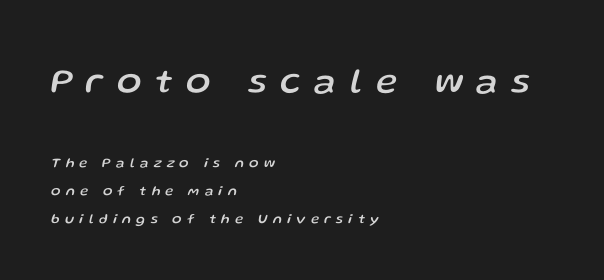
Q: Is the text italic (slanted)? A: Yes, it leans right by about 13 degrees.
Q: Is the text underlined? A: No.
Q: How is the paragraph aligned? A: Left-aligned.
Q: Is the spacing between letters normal or unusually wide? A: Unusually wide.
Q: Is the spacing between lines tight, normal or loose? A: Loose.
Q: Which block of text is set in a larger size, the first (top) or the second (bottom)? A: The first (top) one.
Q: Width (condensed, normal, or wide)? A: Normal.
Q: Stroke contrast? A: Low.
Q: x-height? A: Medium.
Q: Monospaced? A: No.
